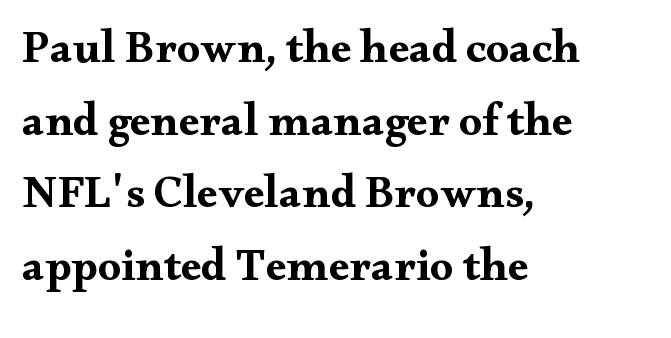
{"serif": "yes", "italic": "no", "bold": "yes", "weight": "bold", "width": "wide", "stroke_contrast": "medium", "x_height": "small", "monospaced": "no", "underline": "no", "align": "left", "line_spacing": "normal", "line_spacing_ratio": 1.58, "letter_spacing": "normal", "letter_spacing_em": 0.0, "glyph_px": 46}
